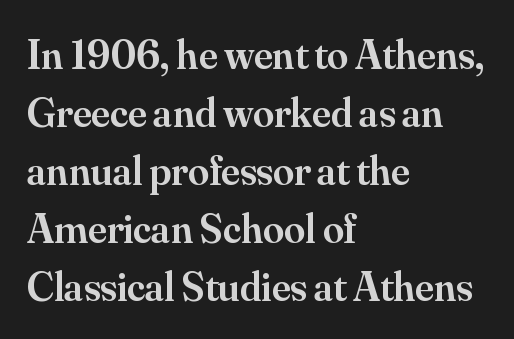
The image shows 42 px semibold serif type, upright; set left-aligned, normal line spacing (1.38x), normal letter spacing, not underlined; medium stroke contrast and a small x-height.
